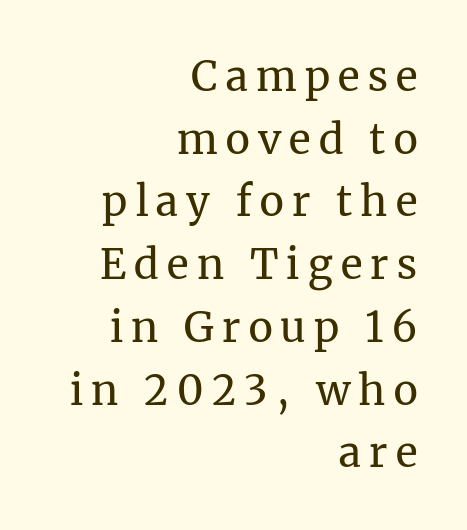
Caption: multi-line text, flush right, ragged left. Has an underline been added? It has not. There is plenty of visible air inserted between adjacent glyphs. A typesetter would call this proportional, since set widths differ per character. Stroke mass is kept to a normal reading level or below.
